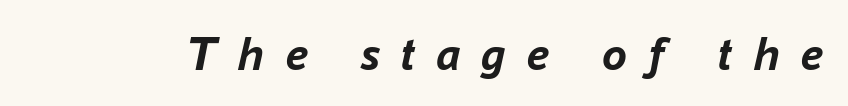
Q: Is the text bold? A: Yes.
Q: Is the text italic (slanted)? A: Yes, it leans right by about 16 degrees.
Q: Is the text underlined? A: No.
Q: Is the spacing between letters normal or unusually wide? A: Unusually wide.
Q: Width (condensed, normal, or wide)? A: Normal.
Q: Stroke contrast? A: Low.
Q: x-height? A: Medium.
Q: Monospaced? A: No.
